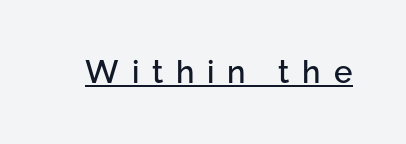
{"serif": "no", "italic": "no", "width": "normal", "stroke_contrast": "low", "x_height": "medium", "monospaced": "no", "underline": "yes", "letter_spacing": "wide", "letter_spacing_em": 0.41, "glyph_px": 31}
